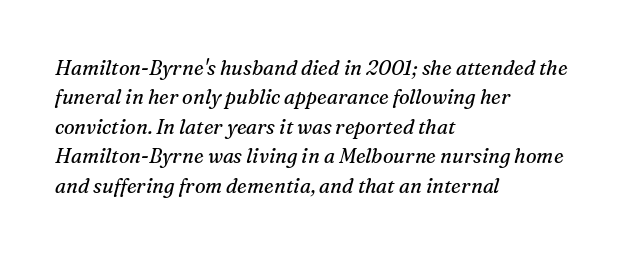
Think standard paragraph weight, or any step lighter than that. These lines keep a tight, regular rhythm from letter to letter. This sample uses an oblique cut, with every glyph tilted off the vertical. Plain, unruled lines of type. A student would call this left alignment; a typographer would say flush left, rag right.
